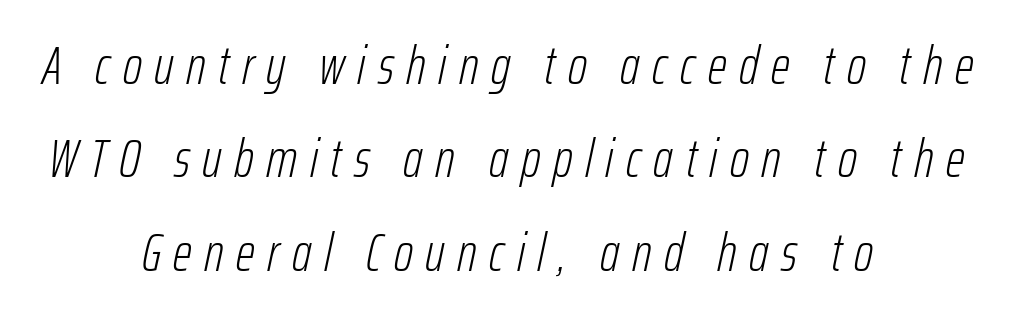
Q: Is the text bold? A: No.
Q: Is the text italic (slanted)? A: Yes, it leans right by about 12 degrees.
Q: Is the text underlined? A: No.
Q: How is the paragraph aligned? A: Centered.
Q: Is the spacing between letters normal or unusually wide? A: Unusually wide.
Q: Width (condensed, normal, or wide)? A: Condensed.
Q: Stroke contrast? A: Low.
Q: x-height? A: Medium.
Q: Monospaced? A: No.
